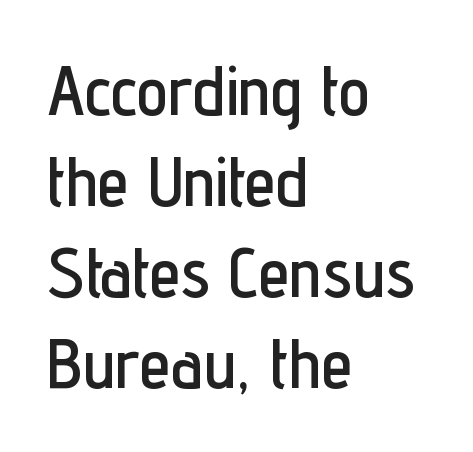
Q: Is the text italic (slanted)? A: No, it is upright.
Q: Is the typeface a serif or a sans-serif typeface? A: Sans-serif.
Q: Is the text underlined? A: No.
Q: How is the paragraph aligned? A: Left-aligned.
Q: Is the spacing between letters normal or unusually wide? A: Normal.
Q: Is the spacing between lines tight, normal or loose? A: Normal.
Q: Width (condensed, normal, or wide)? A: Condensed.
Q: Stroke contrast? A: Low.
Q: x-height? A: Medium.
Q: Monospaced? A: No.
